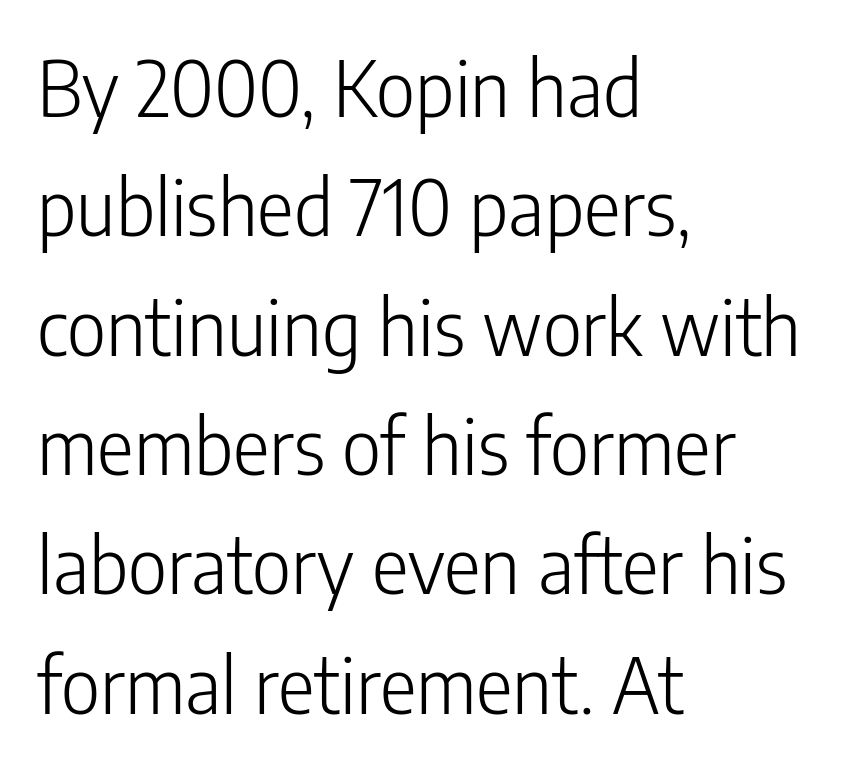
{"serif": "no", "italic": "no", "bold": "no", "weight": "light", "width": "condensed", "stroke_contrast": "low", "x_height": "medium", "monospaced": "no", "underline": "no", "align": "left", "line_spacing": "normal", "line_spacing_ratio": 1.55, "letter_spacing": "normal", "letter_spacing_em": 0.0, "glyph_px": 77}
